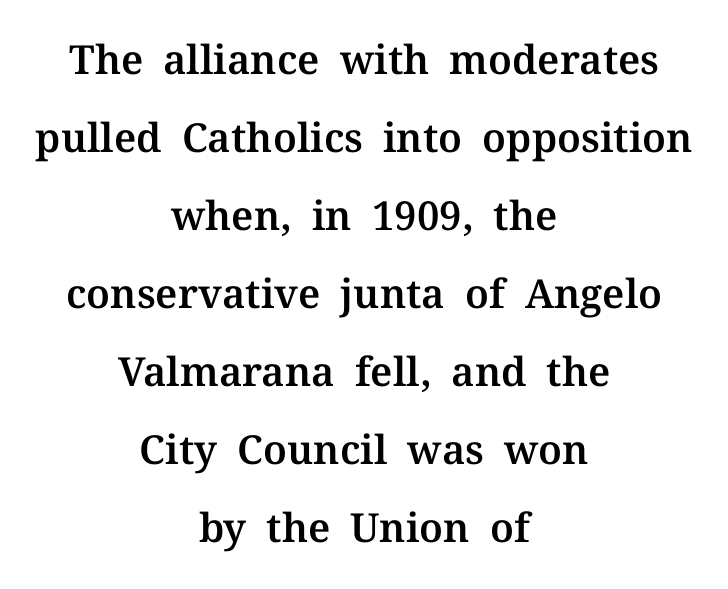
{"serif": "yes", "italic": "no", "width": "normal", "stroke_contrast": "medium", "x_height": "medium", "monospaced": "no", "underline": "no", "align": "center", "line_spacing": "loose", "line_spacing_ratio": 1.95, "letter_spacing": "normal", "letter_spacing_em": 0.0, "glyph_px": 40}
